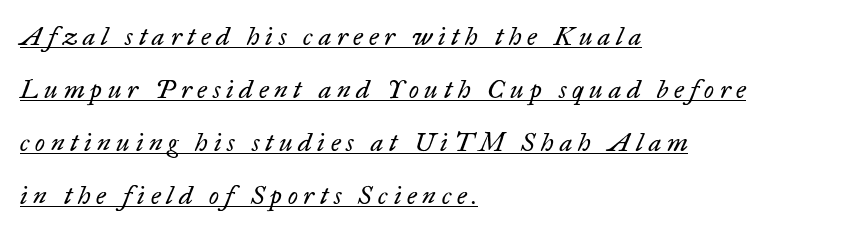
Q: Is the text bold? A: No.
Q: Is the text italic (slanted)? A: Yes, it leans right by about 17 degrees.
Q: Is the text underlined? A: Yes.
Q: How is the paragraph aligned? A: Left-aligned.
Q: Is the spacing between letters normal or unusually wide? A: Unusually wide.
Q: Is the spacing between lines tight, normal or loose? A: Loose.
